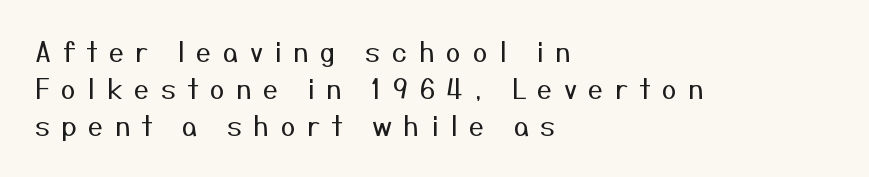
The image shows 27 px text type, upright; set left-aligned, normal line spacing (1.37x), unusually wide letter spacing (+0.42 em), not underlined.
